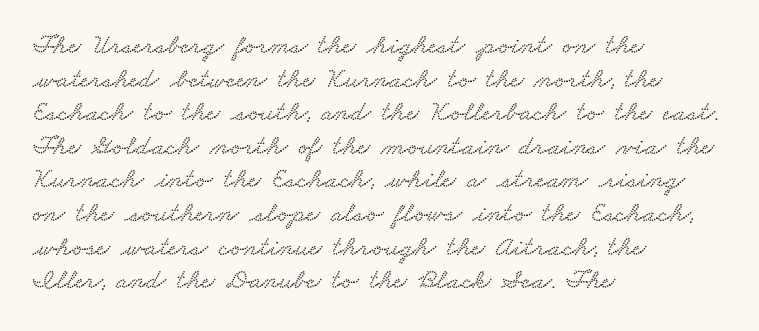
The image shows 28 px wide serif type; set left-aligned, line spacing 1.2x, normal letter spacing, not underlined; low stroke contrast and a small x-height.
